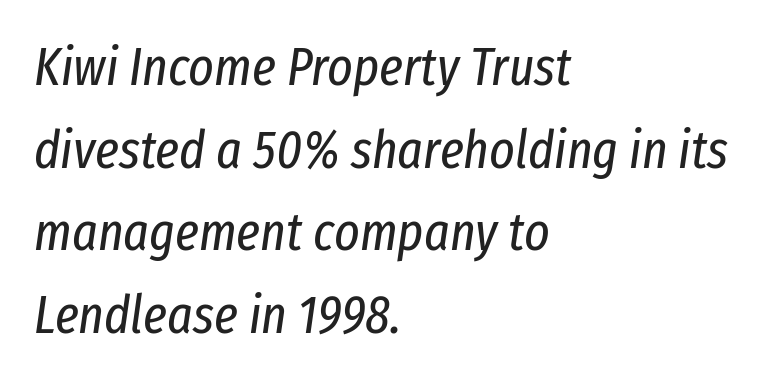
{"italic": "yes", "lean": "right", "slant_degrees": 8, "bold": "no", "weight": "regular", "width": "condensed", "stroke_contrast": "low", "x_height": "medium", "monospaced": "no", "underline": "no", "align": "left", "line_spacing": "normal", "line_spacing_ratio": 1.53, "letter_spacing": "normal", "letter_spacing_em": 0.0, "glyph_px": 54}
